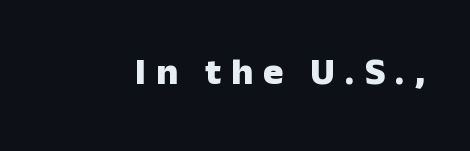
Classification — sans serif. What weight is shown? A full bold with thick strokes. Italic? Not at all — the glyphs are vertical. Is this a fixed-width face? No — the glyphs have proportional, varying widths. The type is letterspaced generously, with wide tracking. Lines of text with bare space underneath.
